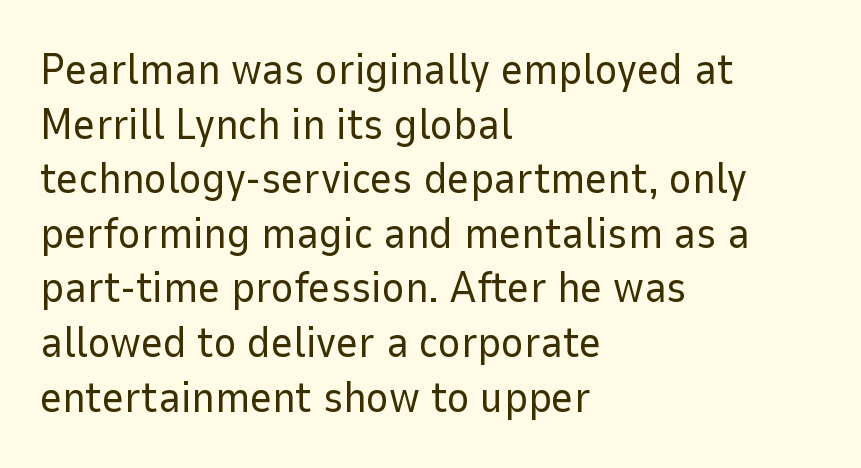
The image shows 43 px regular-weight sans-serif type, upright; set left-aligned, normal line spacing (1.27x), normal letter spacing, not underlined; low stroke contrast and a medium x-height.
